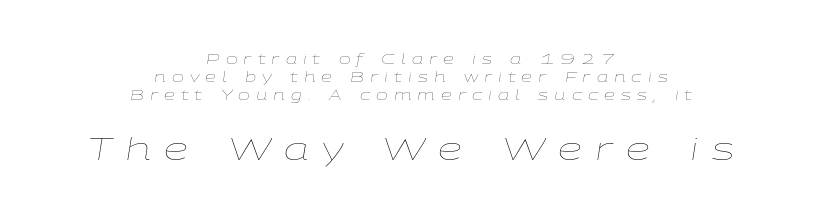
The image shows 31 px thin, wide type, italic (leaning right); set centered, normal line spacing (1.3x), unusually wide letter spacing (+0.43 em), not underlined; the second (bottom) block is 2.21x larger; low stroke contrast and a medium x-height.
